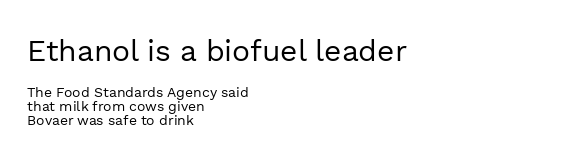
{"serif": "no", "italic": "no", "bold": "no", "weight": "regular", "width": "normal", "x_height": "medium", "monospaced": "no", "underline": "no", "align": "left", "line_spacing": "tight", "line_spacing_ratio": 1.0, "letter_spacing": "normal", "letter_spacing_em": 0.0, "larger_block": "first", "size_ratio": 2.14, "glyph_px": 30}
